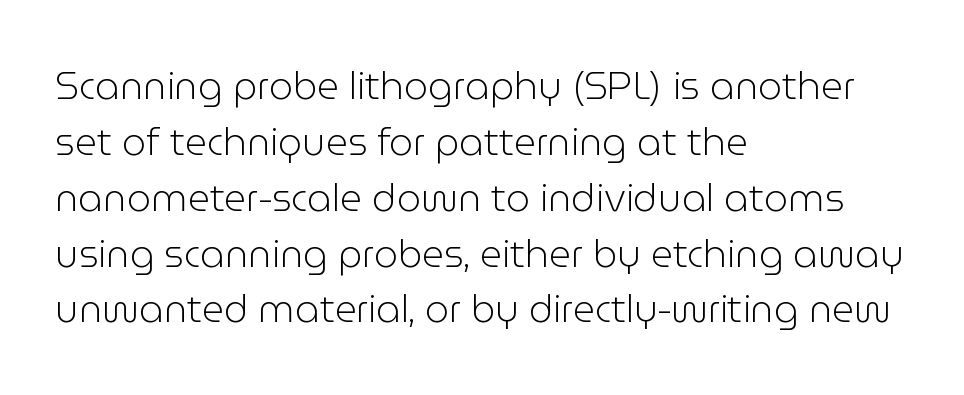
{"serif": "no", "italic": "no", "bold": "no", "weight": "light", "width": "normal", "stroke_contrast": "low", "x_height": "medium", "monospaced": "no", "underline": "no", "align": "left", "line_spacing": "normal", "line_spacing_ratio": 1.47, "letter_spacing": "normal", "letter_spacing_em": 0.0, "glyph_px": 38}
